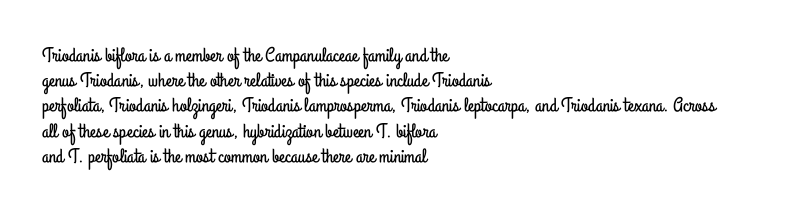
The image shows 20 px text type, upright; set left-aligned, normal line spacing (1.26x), normal letter spacing, not underlined.
